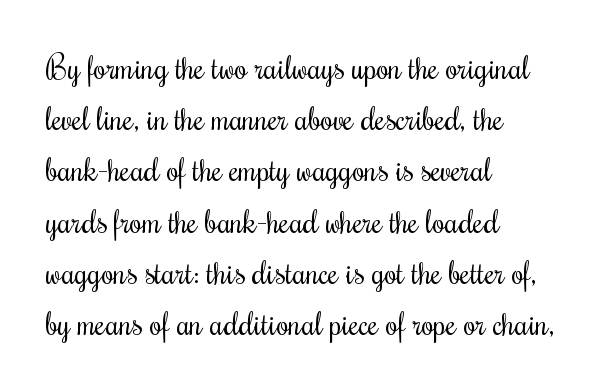
{"serif": "yes", "bold": "no", "weight": "regular", "width": "condensed", "stroke_contrast": "medium", "x_height": "small", "monospaced": "no", "underline": "no", "align": "left", "line_spacing": "normal", "line_spacing_ratio": 1.6, "letter_spacing": "normal", "letter_spacing_em": 0.0, "glyph_px": 32}
